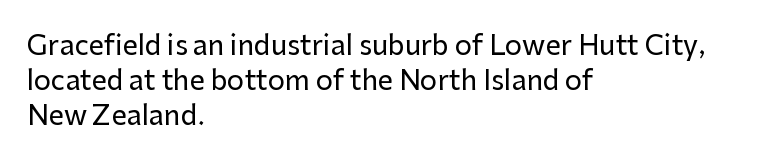
The image shows 27 px text type, upright; set left-aligned, normal line spacing (1.29x), normal letter spacing, not underlined.
